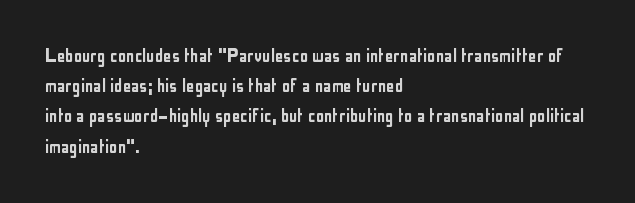
{"italic": "no", "underline": "no", "align": "left", "line_spacing": "normal", "line_spacing_ratio": 1.44, "letter_spacing": "normal", "letter_spacing_em": 0.0, "glyph_px": 21}
